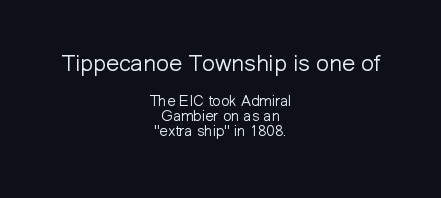
{"italic": "no", "bold": "no", "underline": "no", "align": "center", "line_spacing": "tight", "line_spacing_ratio": 1.02, "letter_spacing": "normal", "letter_spacing_em": 0.0, "larger_block": "first", "size_ratio": 1.53, "glyph_px": 23}
